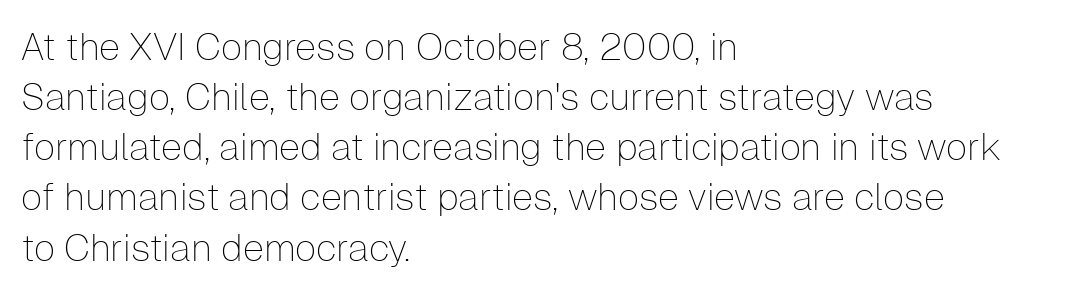
{"serif": "no", "italic": "no", "bold": "no", "weight": "thin", "width": "normal", "stroke_contrast": "low", "x_height": "medium", "monospaced": "no", "underline": "no", "align": "left", "line_spacing": "normal", "line_spacing_ratio": 1.32, "letter_spacing": "normal", "letter_spacing_em": 0.0, "glyph_px": 38}
